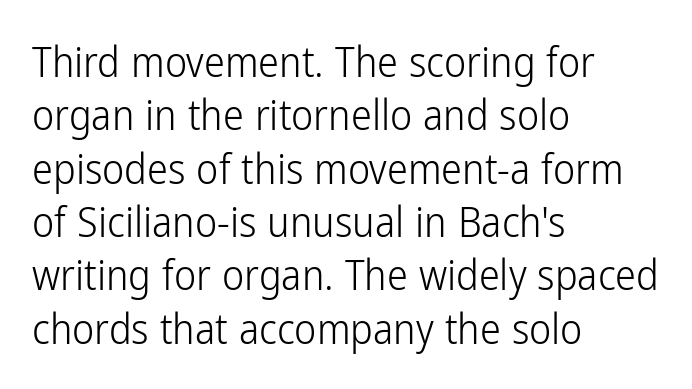
The image shows 42 px light, condensed sans-serif type, upright; set left-aligned, normal line spacing (1.27x), normal letter spacing, not underlined; low stroke contrast and a medium x-height.
